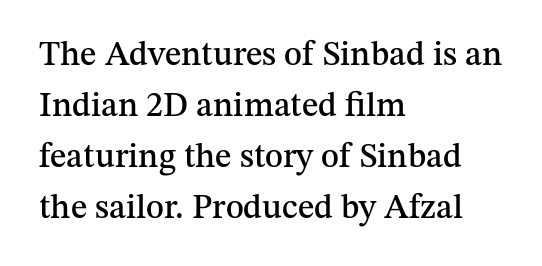
The image shows 34 px serif type, upright; set left-aligned, normal line spacing (1.5x), normal letter spacing, not underlined; medium stroke contrast and a medium x-height.
